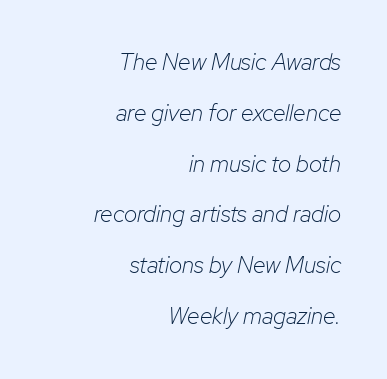
This sample uses plain, unmodified letter spacing. The designer dialed line spacing up above the default. The lettering tilts uniformly, giving the passage an italic look. The words here are not underlined. These glyphs show unthickened strokes, regular width or finer.
